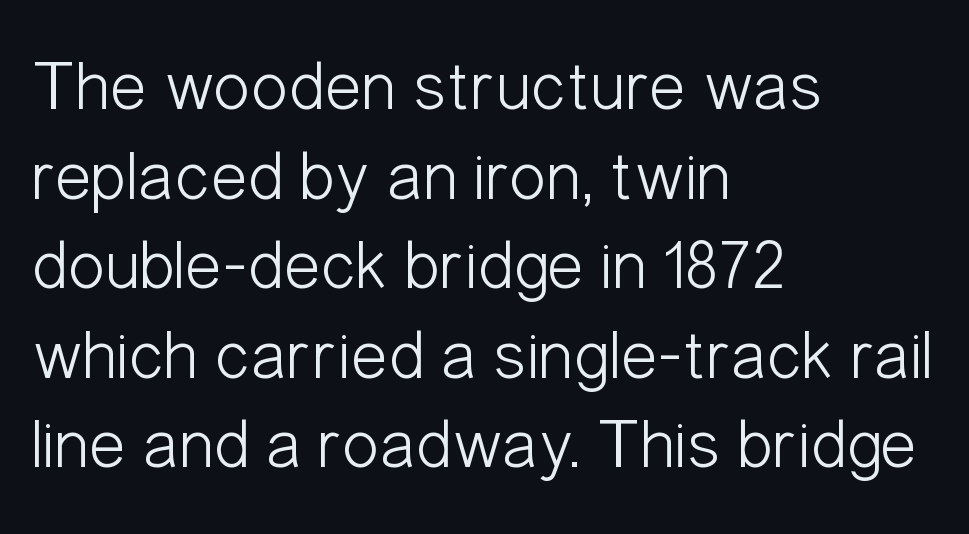
{"serif": "no", "italic": "no", "bold": "no", "weight": "light", "width": "condensed", "stroke_contrast": "low", "x_height": "medium", "monospaced": "no", "underline": "no", "align": "left", "line_spacing": "normal", "line_spacing_ratio": 1.28, "letter_spacing": "normal", "letter_spacing_em": 0.0, "glyph_px": 70}
